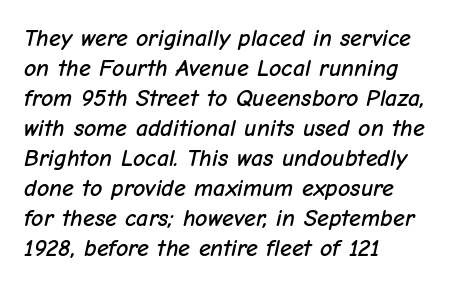
Caption: standard tracking, unaltered. Compared with typical paragraphs, the rows here are spaced about the same. The area under the type is left untouched. The whole block is typeset with a tilt. A classic flush-left, rag-right setting is used for this passage.
